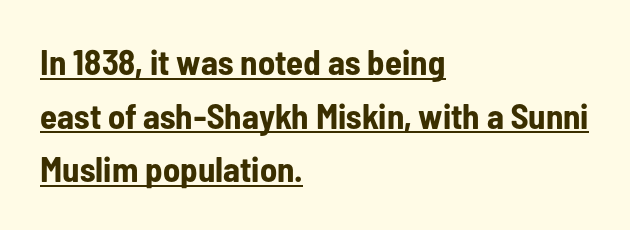
Proportional: the letters do not fall into vertical columns. Honestly, the row spacing looks completely unremarkable. Style check: upright. Look at the bottom of the vertical strokes: they stop flat, with no serifs. Where is the straight margin? On the left.
